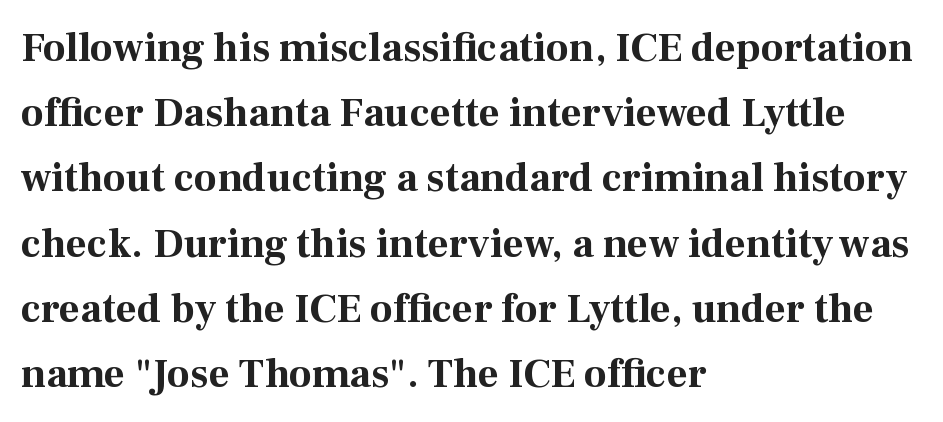
The image shows 41 px bold serif type, upright; set left-aligned, normal line spacing (1.59x), normal letter spacing, not underlined; medium stroke contrast and a medium x-height.
